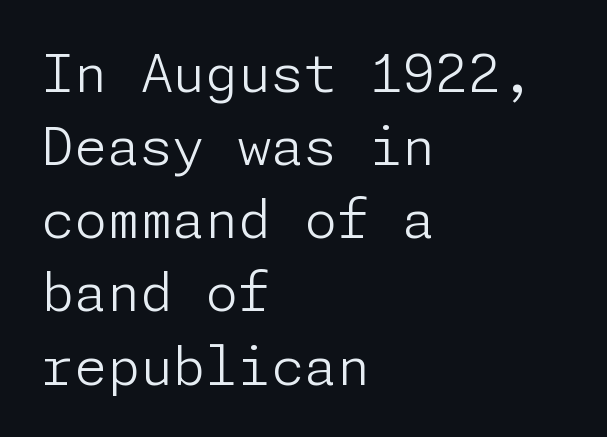
{"serif": "no", "italic": "no", "bold": "no", "weight": "light", "width": "normal", "stroke_contrast": "low", "x_height": "medium", "underline": "no", "align": "left", "line_spacing": "normal", "line_spacing_ratio": 1.38, "letter_spacing": "normal", "letter_spacing_em": 0.0, "glyph_px": 53}
